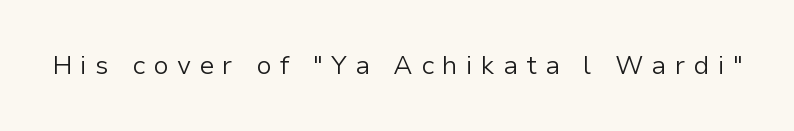
Bare-footed words on every line. Each word looks stretched out because of the extra space between its letters. It's the straight-up-and-down kind of type. Counters stay open thanks to moderate or lighter strokes.
